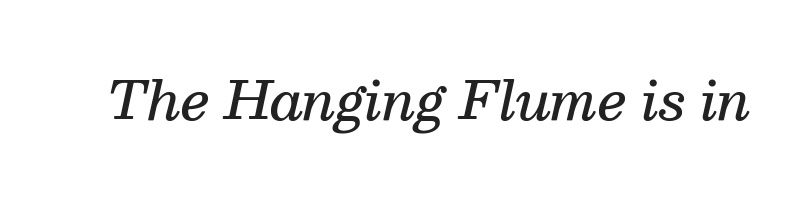
{"serif": "yes", "italic": "yes", "lean": "right", "slant_degrees": 13, "bold": "semi", "weight": "semibold", "width": "normal", "stroke_contrast": "medium", "x_height": "medium", "monospaced": "no", "underline": "no", "letter_spacing": "normal", "letter_spacing_em": 0.0, "glyph_px": 52}
